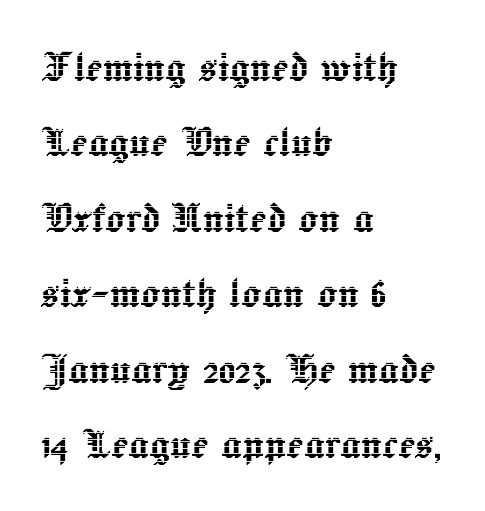
Q: Is the text italic (slanted)? A: No, it is upright.
Q: Is the text underlined? A: No.
Q: How is the paragraph aligned? A: Left-aligned.
Q: Is the spacing between letters normal or unusually wide? A: Normal.
Q: Is the spacing between lines tight, normal or loose? A: Normal.
Q: Width (condensed, normal, or wide)? A: Normal.
Q: x-height? A: Medium.
Q: Monospaced? A: No.
